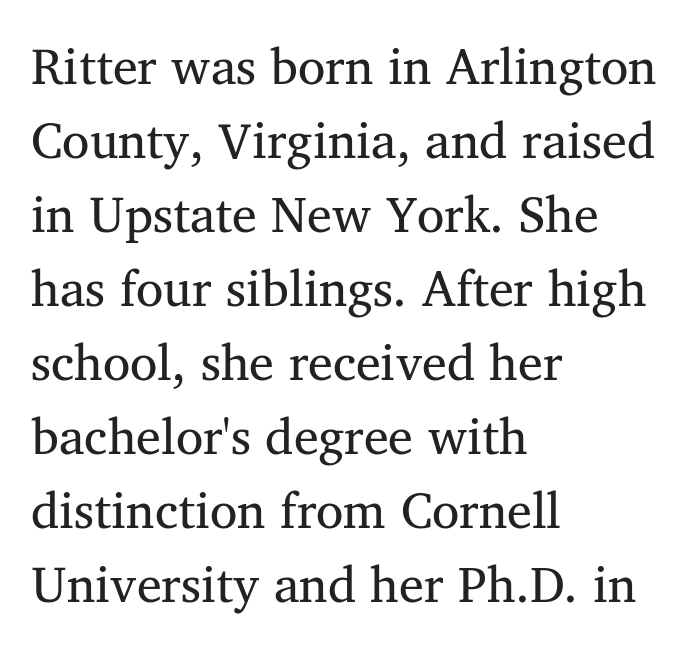
Baseline-to-baseline distance is the conventional proportion of letter height. The weight would be labelled regular, book, light, or lighter still. Reading down the block, your eye returns to a fixed left position each line. Varying glyph widths throughout — classic text-font behaviour. A typesetter would mark this as roman, not italic.
